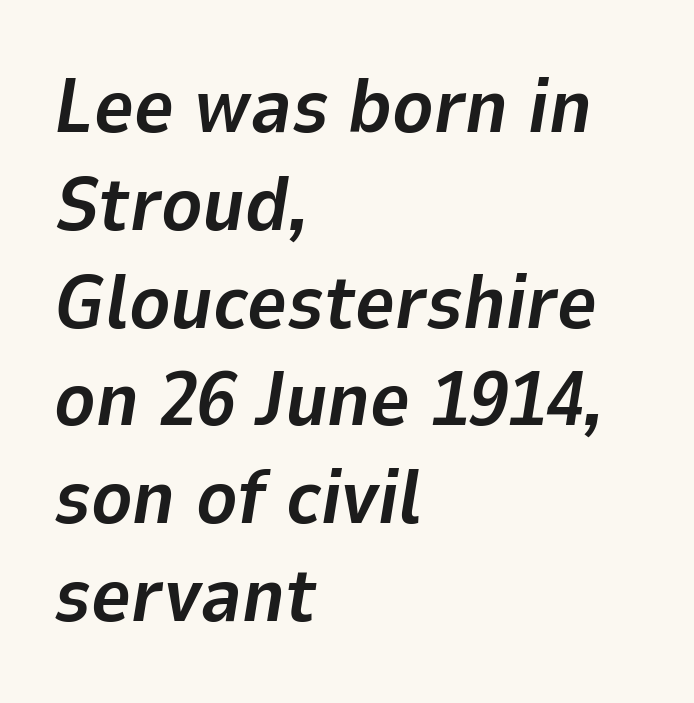
Heavy-handed strokes throughout: this text is bold. This block has exactly the height ordinary leading produces. Observe the ordinary spacing: letters are neighbours, not strangers. The passage shown is not underscored anywhere. Is this a fixed-width face? No — the glyphs have proportional, varying widths. Does the lettering tilt? It does — this is italic.
